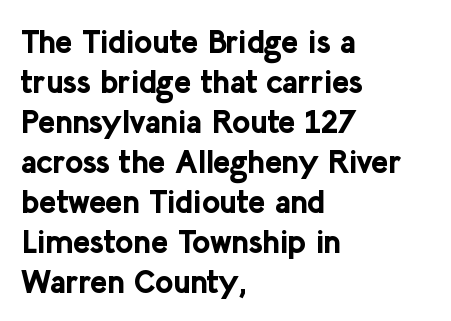
Each line starts at the same left margin while the right side varies. The letters are bold, with thick, heavy strokes. A bare baseline throughout the passage. The tracking reads as untouched default to a designer's eye.
